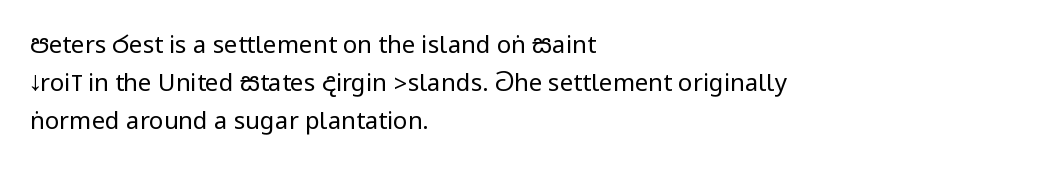
{"italic": "no", "bold": "no", "underline": "no", "align": "left", "line_spacing": "normal", "line_spacing_ratio": 1.58, "letter_spacing": "normal", "letter_spacing_em": 0.0, "glyph_px": 24}
